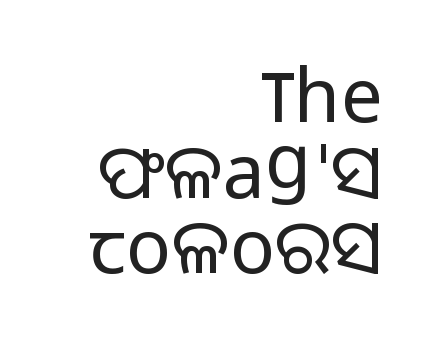
{"serif": "no", "italic": "no", "bold": "no", "weight": "regular", "width": "normal", "stroke_contrast": "low", "x_height": "medium", "monospaced": "no", "underline": "no", "align": "right", "line_spacing": "tight", "line_spacing_ratio": 1.01, "letter_spacing": "normal", "letter_spacing_em": 0.0, "glyph_px": 75}
